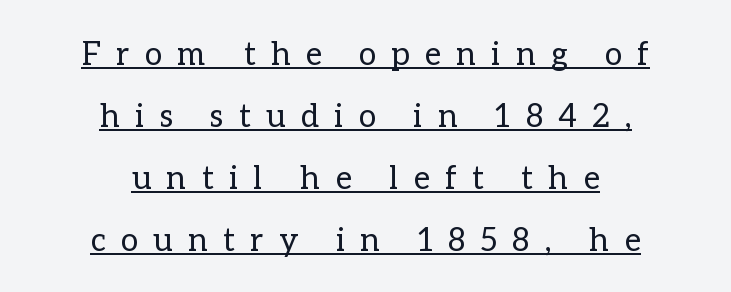
The image shows 32 px regular-weight type, upright; set centered, loose line spacing (1.94x), unusually wide letter spacing (+0.48 em), underlined; low stroke contrast and a medium x-height.
